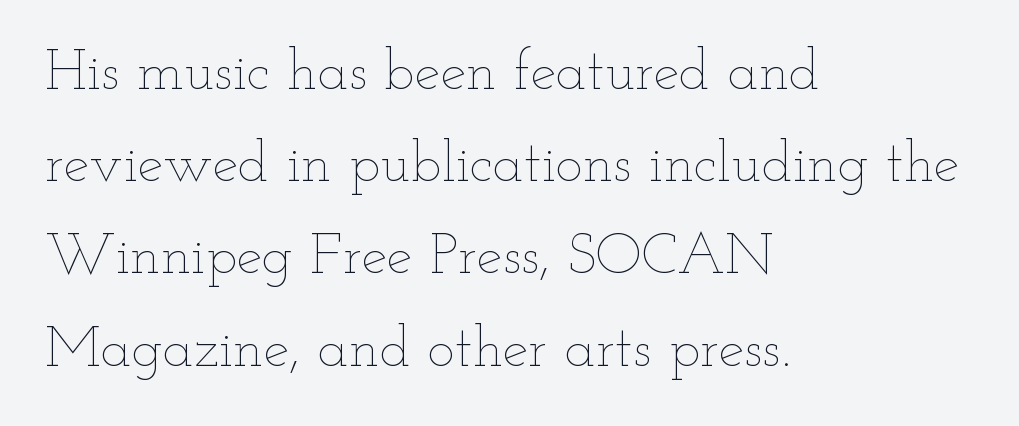
{"italic": "no", "bold": "no", "weight": "thin", "width": "wide", "stroke_contrast": "low", "x_height": "small", "monospaced": "no", "underline": "no", "align": "left", "line_spacing": "normal", "line_spacing_ratio": 1.59, "letter_spacing": "normal", "letter_spacing_em": 0.0, "glyph_px": 58}
